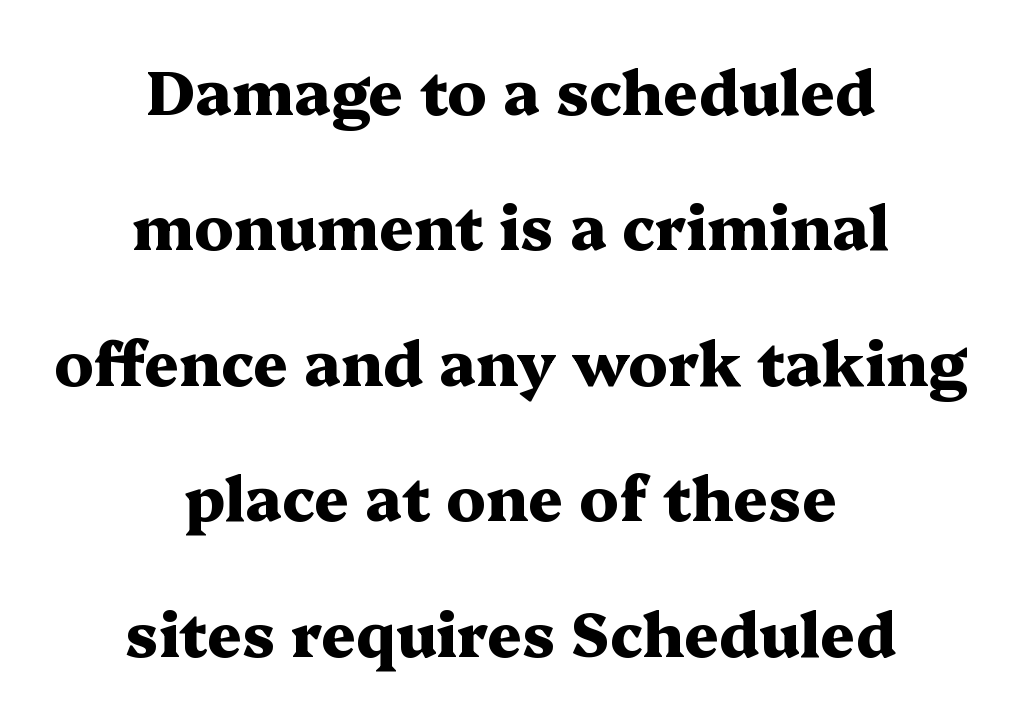
The image shows 61 px heavy, wide serif type, upright; set centered, loose line spacing (2.22x), normal letter spacing, not underlined; medium stroke contrast and a medium x-height.
